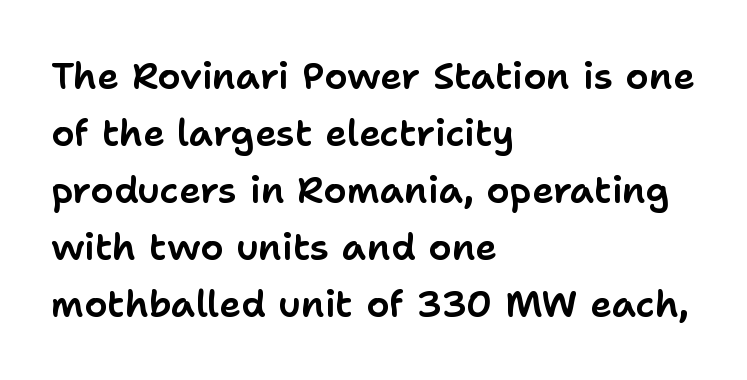
Are there feet on the stems? There aren't — it's a sans. The letters advance in unequal steps, a hallmark of proportional type. The horizontal fit of the characters is conventional and even. A normal amount of white space separates one row of letters from the next. Just letters on the line, the space beneath them empty.
